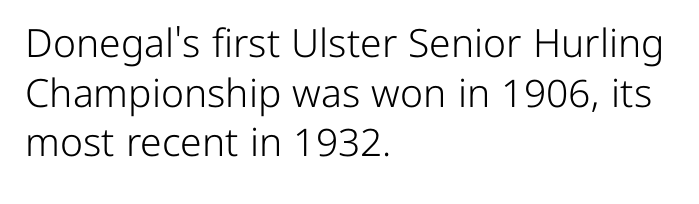
Q: Is the text bold? A: No.
Q: Is the text italic (slanted)? A: No, it is upright.
Q: Is the typeface a serif or a sans-serif typeface? A: Sans-serif.
Q: Is the text underlined? A: No.
Q: How is the paragraph aligned? A: Left-aligned.
Q: Is the spacing between letters normal or unusually wide? A: Normal.
Q: Is the spacing between lines tight, normal or loose? A: Normal.
Q: Width (condensed, normal, or wide)? A: Normal.
Q: Stroke contrast? A: Low.
Q: x-height? A: Medium.
Q: Monospaced? A: No.
